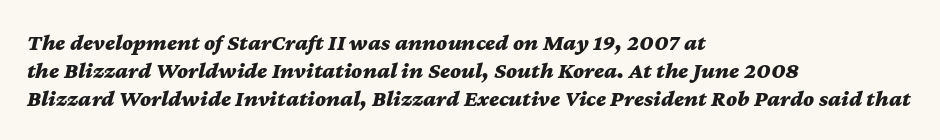
The image shows 23 px bold type, italic (leaning right); set left-aligned, line spacing 1.21x, normal letter spacing, not underlined.
